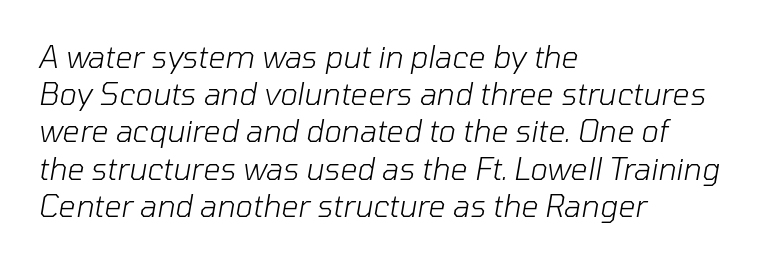
{"italic": "yes", "lean": "right", "slant_degrees": 10, "bold": "no", "weight": "light", "width": "normal", "stroke_contrast": "low", "x_height": "medium", "monospaced": "no", "underline": "no", "align": "left", "line_spacing_ratio": 1.24, "letter_spacing": "normal", "letter_spacing_em": 0.0, "glyph_px": 30}
